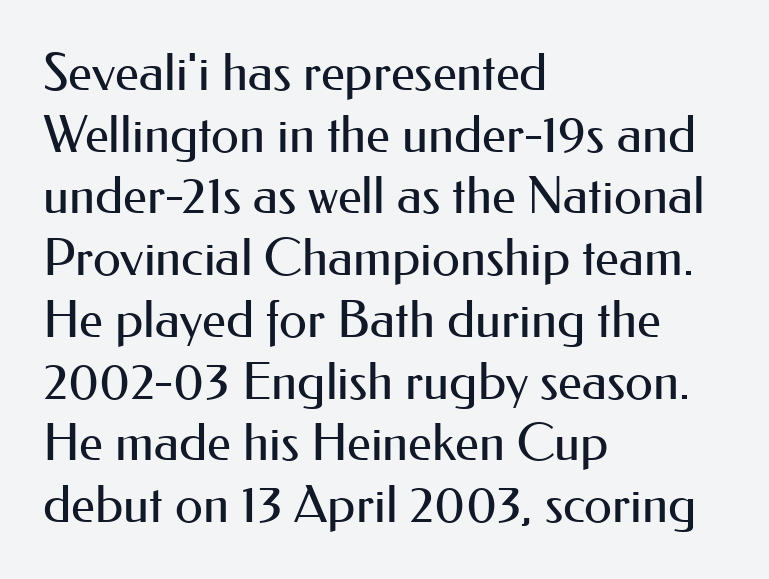
The image shows 51 px regular-weight sans-serif type, upright; set left-aligned, line spacing 1.21x, normal letter spacing, not underlined; medium stroke contrast and a small x-height.
